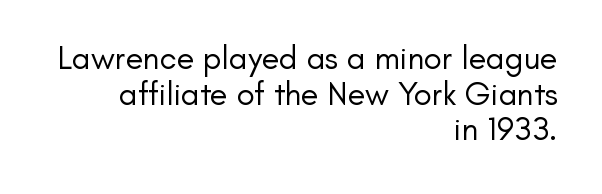
The image shows 33 px regular-weight sans-serif type, upright; set right-aligned, tight line spacing (1.08x), normal letter spacing, not underlined; low stroke contrast and a small x-height.
